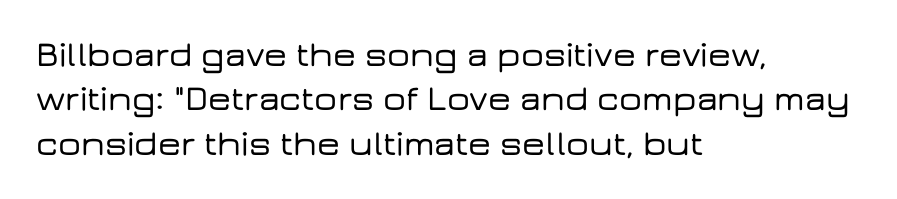
Bare-footed words on every line. Look at the bottom of the vertical strokes: they stop flat, with no serifs. Tracking here is standard; glyphs follow each other at the usual distance. This sample is left-justified, so line endings fall wherever the words run out. Ascenders rise straight up at ninety degrees. The passage shown is typed in a proportional face where columns would drift.
